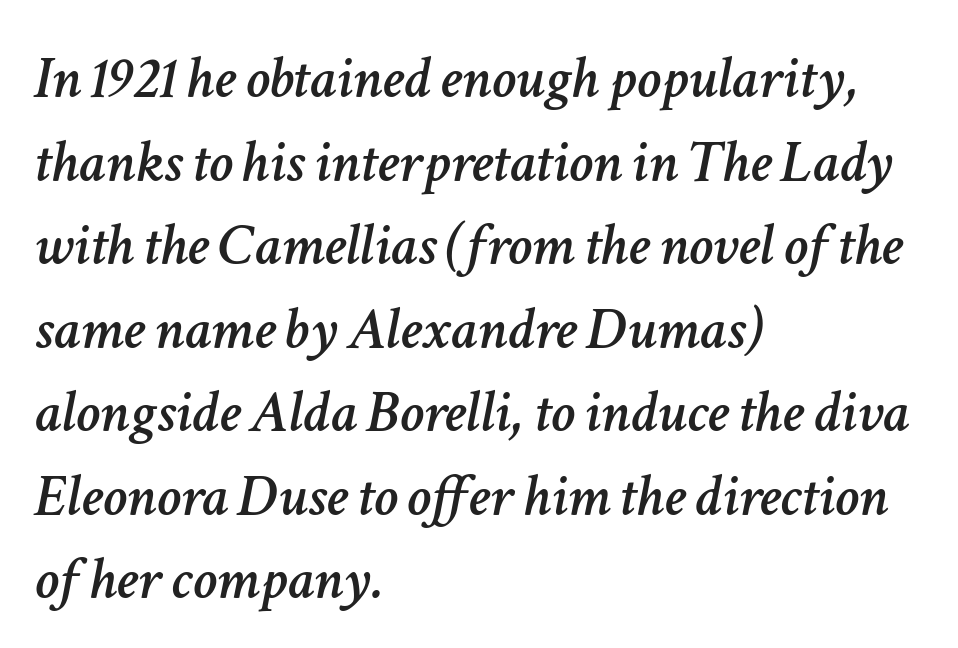
There is no visible air inserted between adjacent glyphs. Each letter keeps its own natural width here, so spacing adapts to shape. The passage shown stacks its lines at a standard gap. An italicized treatment has been applied to the whole sample. Glance below the letters and you will spot only blank space. The typesetter chose a ragged-right arrangement here.
